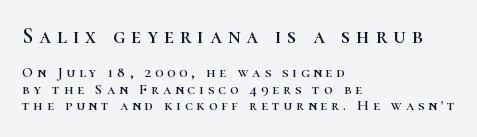
Q: Is the text italic (slanted)? A: No, it is upright.
Q: Is the text underlined? A: No.
Q: How is the paragraph aligned? A: Left-aligned.
Q: Is the spacing between letters normal or unusually wide? A: Unusually wide.
Q: Is the spacing between lines tight, normal or loose? A: Tight.
Q: Which block of text is set in a larger size, the first (top) or the second (bottom)? A: The first (top) one.
